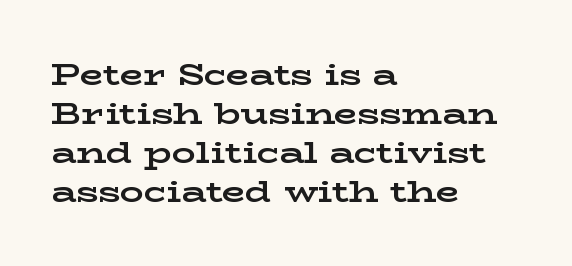
Every row of glyphs begins at an identical x-position on the left. Character widths vary here, with narrow letters taking less room than wide ones. This rendering features lettering with no underline. Characters remain perfectly vertical along every line. Does the leading feel generous? No, just average. Students, note that the glyphs here touch the page at normal intervals.
